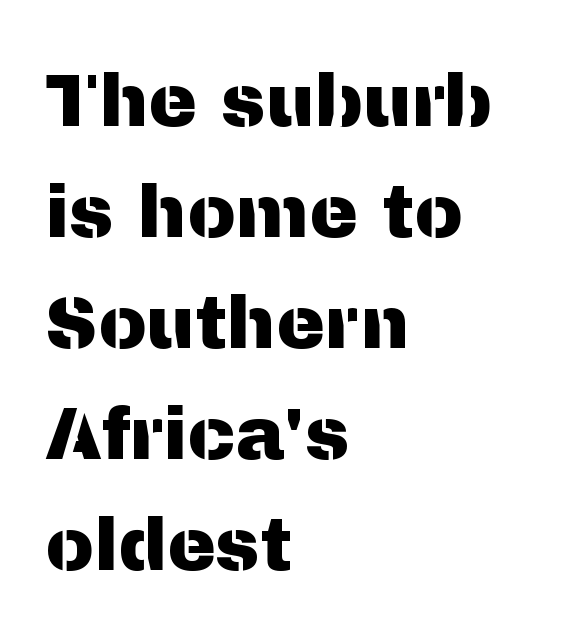
This rendering employs a face without finishing strokes, i.e., a sans-serif. Style check: upright. The line texture is even and compact thanks to regular tracking. Plain, unruled lines of type. The passage shown stacks its lines at a standard gap.
